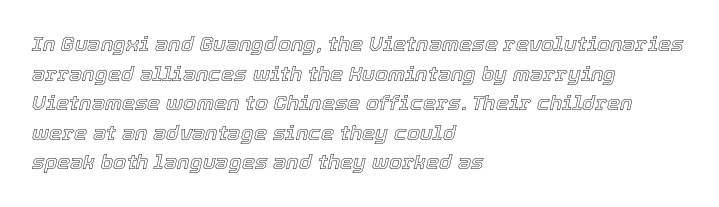
Q: Is the text italic (slanted)? A: Yes, it leans right by about 12 degrees.
Q: Is the text underlined? A: No.
Q: How is the paragraph aligned? A: Left-aligned.
Q: Is the spacing between letters normal or unusually wide? A: Normal.
Q: Is the spacing between lines tight, normal or loose? A: Normal.
